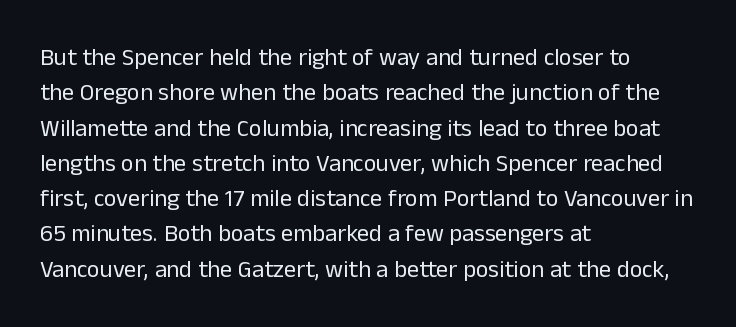
Q: Is the text bold? A: No.
Q: Is the text italic (slanted)? A: No, it is upright.
Q: Is the text underlined? A: No.
Q: How is the paragraph aligned? A: Left-aligned.
Q: Is the spacing between letters normal or unusually wide? A: Normal.
Q: Is the spacing between lines tight, normal or loose? A: Normal.
